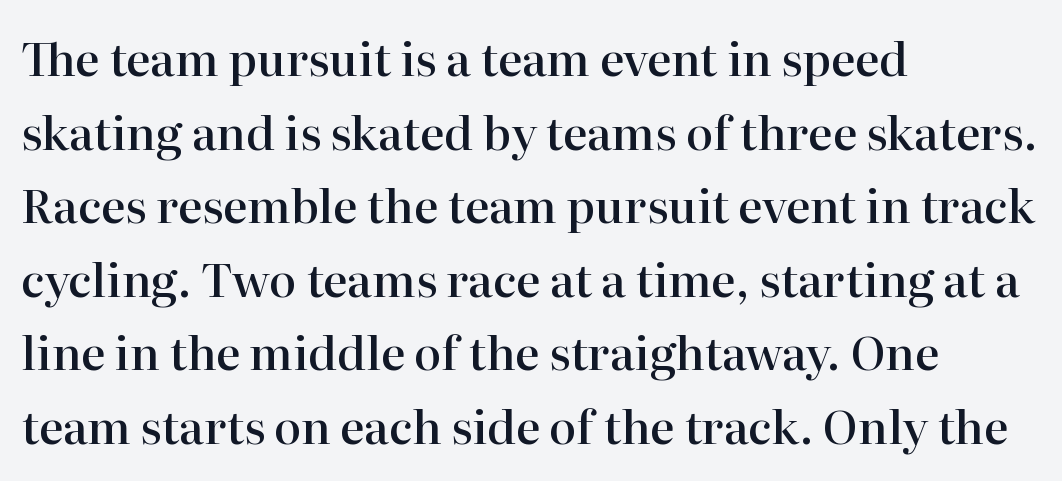
{"serif": "yes", "italic": "no", "bold": "semi", "weight": "semibold", "width": "normal", "stroke_contrast": "high", "x_height": "medium", "monospaced": "no", "underline": "no", "align": "left", "line_spacing": "normal", "line_spacing_ratio": 1.6, "letter_spacing": "normal", "letter_spacing_em": 0.0, "glyph_px": 46}
